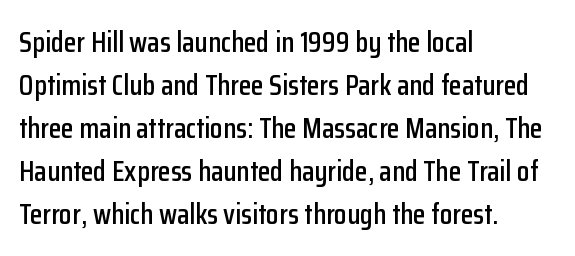
The letters stand straight up with perfectly vertical stems. Casual observation: everything's shoved over to the left. Descenders hang freely into open space. Vertical spacing — default.
